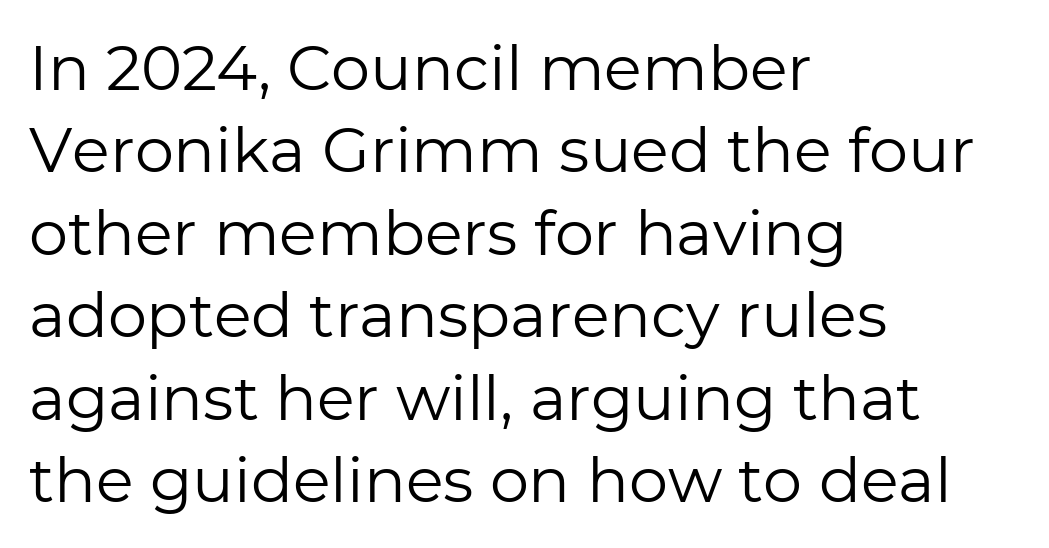
Look at the tracking — it's just the regular setting, nothing added. No extra ink here — the face is not bold. The typesetter chose a ragged-right arrangement here. Character widths vary here, with narrow letters taking less room than wide ones.
